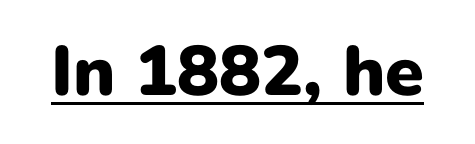
The image shows 70 px heavy sans-serif type, upright; set normal letter spacing, underlined; low stroke contrast and a medium x-height.
